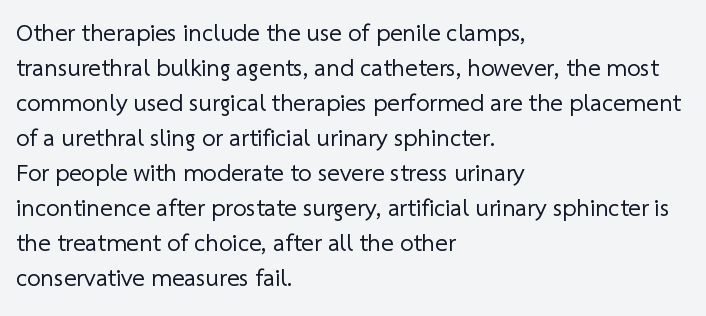
The image shows 24 px text type; set left-aligned, normal line spacing (1.46x), normal letter spacing, not underlined.
